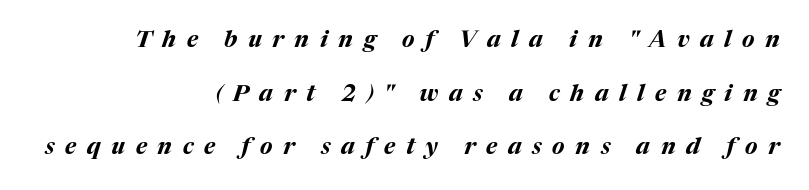
The image shows 23 px bold type, italic (leaning right); set right-aligned, loose line spacing (2.33x), unusually wide letter spacing (+0.46 em), not underlined.
